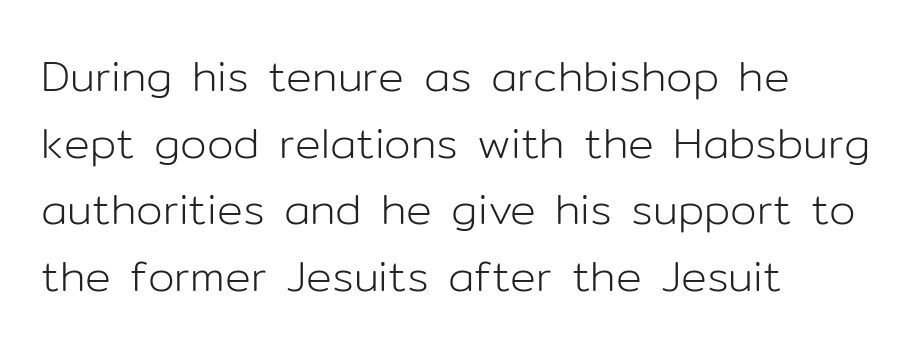
{"serif": "no", "italic": "no", "bold": "no", "weight": "light", "width": "normal", "stroke_contrast": "low", "x_height": "medium", "monospaced": "no", "underline": "no", "align": "left", "line_spacing": "normal", "line_spacing_ratio": 1.55, "letter_spacing": "normal", "letter_spacing_em": 0.0, "glyph_px": 43}
